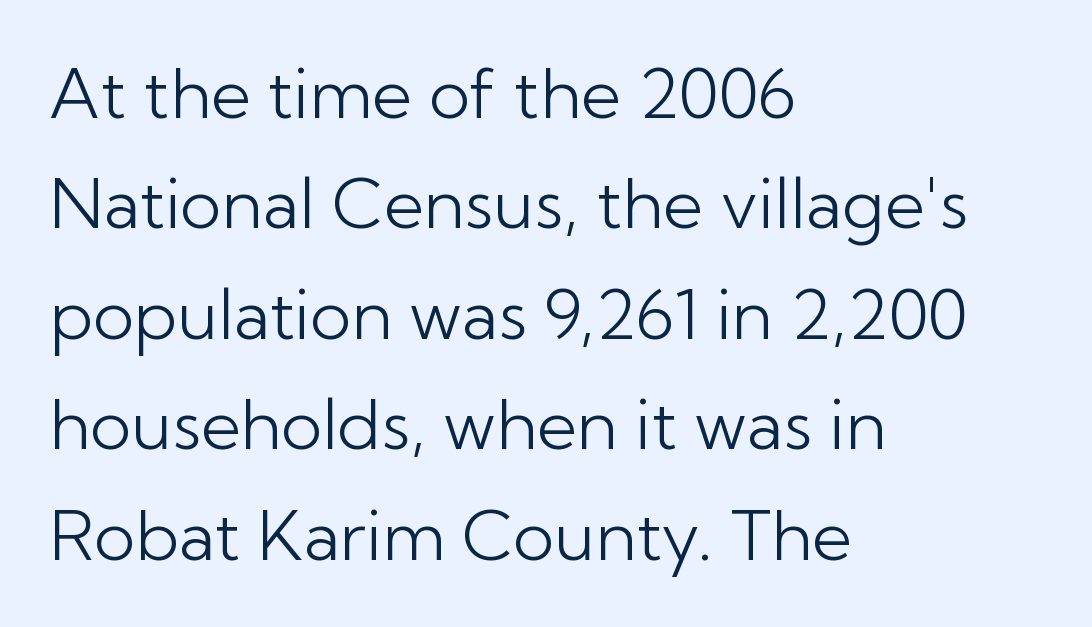
{"serif": "no", "italic": "no", "bold": "no", "weight": "light", "width": "normal", "stroke_contrast": "low", "x_height": "medium", "monospaced": "no", "underline": "no", "align": "left", "line_spacing": "normal", "line_spacing_ratio": 1.6, "letter_spacing": "normal", "letter_spacing_em": 0.0, "glyph_px": 69}
